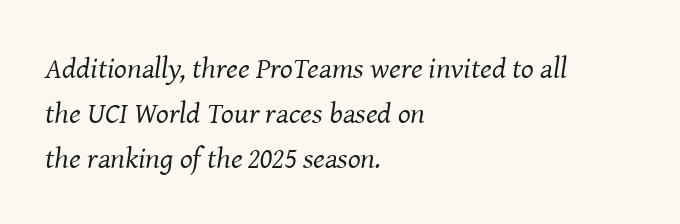
{"serif": "yes", "italic": "yes", "lean": "right", "slant_degrees": 8, "bold": "no", "weight": "regular", "width": "normal", "stroke_contrast": "medium", "x_height": "medium", "monospaced": "no", "underline": "no", "align": "left", "line_spacing": "normal", "line_spacing_ratio": 1.5, "letter_spacing": "normal", "letter_spacing_em": 0.0, "glyph_px": 30}
